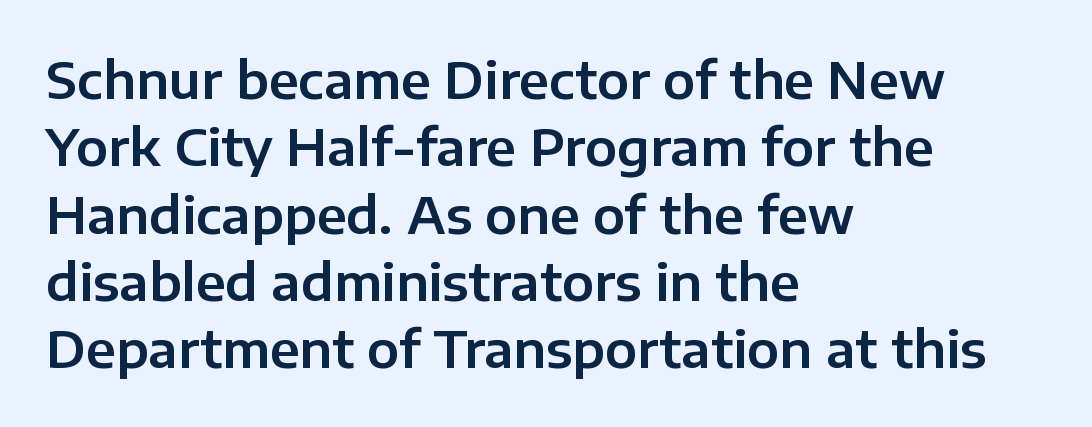
No italicization has been applied; the sample stays upright. The type is set solid horizontally, with unmodified tracking. In terms of letterform style, serifs are entirely absent. This sample keeps an unexceptional amount of space between lines. Quick note: underline off.
